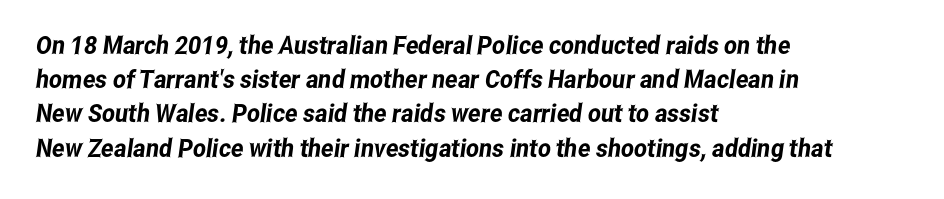
The paragraph has a hard left edge and a soft right edge. The glyphs are unaccompanied by any horizontal stroke below them. You could call the tracking neutral — neither tight nor loose. Vertical spacing — default.
